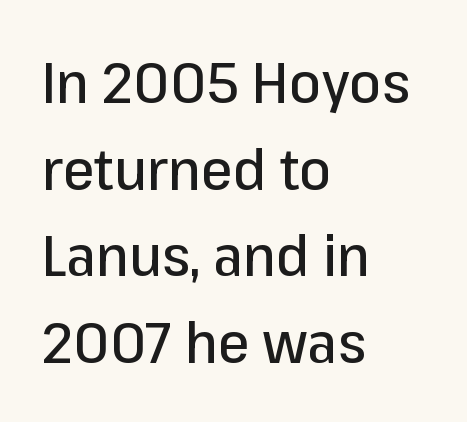
Typeset ragged right — the left edge is the straight one. You could call the tracking neutral — neither tight nor loose. The gap between lines stays unmarked. Reading down the column, the eye jumps a familiar distance to each next line. The typeface chosen for these lines omits serifs.
